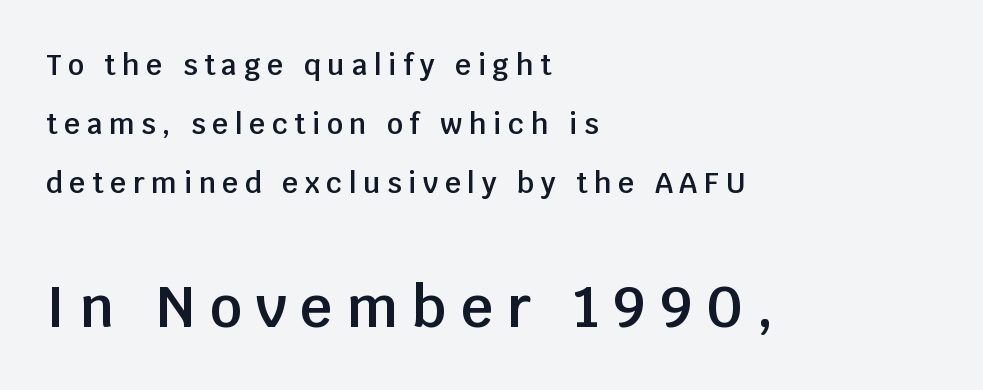
Note the varied advance widths — an 'i' is clearly narrower than an 'm'. If you drew a ruler down the left edge, every line would touch it. Every letter is mildly thick-stroked: semibold rather than bold. This sample uses expanded letter spacing, leaving extra air between glyphs.
